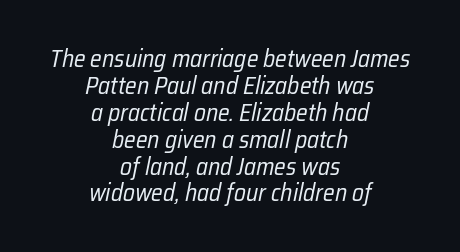
The image shows 24 px text type, italic (leaning right); set centered, tight line spacing (1.12x), normal letter spacing, not underlined.
